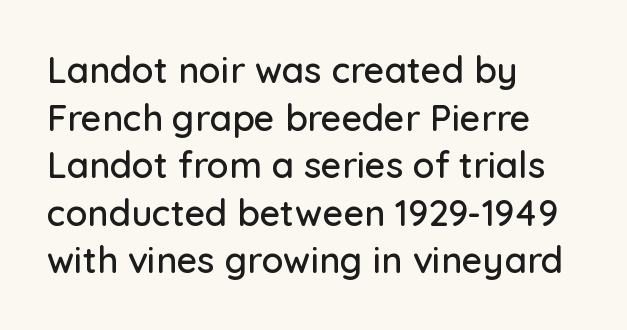
Q: Is the text italic (slanted)? A: No, it is upright.
Q: Is the typeface a serif or a sans-serif typeface? A: Sans-serif.
Q: Is the text underlined? A: No.
Q: How is the paragraph aligned? A: Left-aligned.
Q: Is the spacing between letters normal or unusually wide? A: Normal.
Q: Is the spacing between lines tight, normal or loose? A: Normal.
Q: Width (condensed, normal, or wide)? A: Normal.
Q: Stroke contrast? A: Low.
Q: x-height? A: Medium.
Q: Monospaced? A: No.
